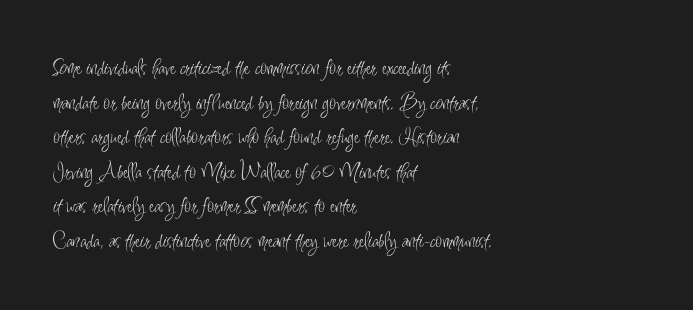
Q: Is the text bold? A: No.
Q: Is the text underlined? A: No.
Q: How is the paragraph aligned? A: Left-aligned.
Q: Is the spacing between letters normal or unusually wide? A: Normal.
Q: Is the spacing between lines tight, normal or loose? A: Normal.
